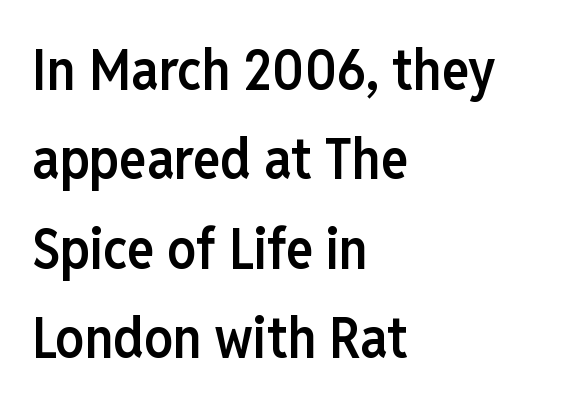
Q: Is the text bold? A: Semi-bold.
Q: Is the text italic (slanted)? A: No, it is upright.
Q: Is the typeface a serif or a sans-serif typeface? A: Sans-serif.
Q: Is the text underlined? A: No.
Q: How is the paragraph aligned? A: Left-aligned.
Q: Is the spacing between letters normal or unusually wide? A: Normal.
Q: Is the spacing between lines tight, normal or loose? A: Normal.
Q: Width (condensed, normal, or wide)? A: Condensed.
Q: Stroke contrast? A: Low.
Q: x-height? A: Medium.
Q: Monospaced? A: No.
